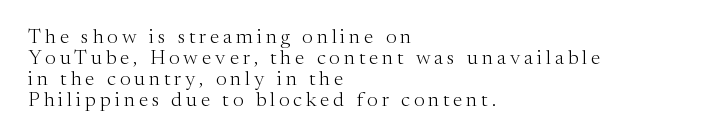
{"italic": "no", "bold": "no", "underline": "no", "align": "left", "line_spacing": "tight", "line_spacing_ratio": 1.05, "letter_spacing": "wide", "letter_spacing_em": 0.2, "glyph_px": 20}
